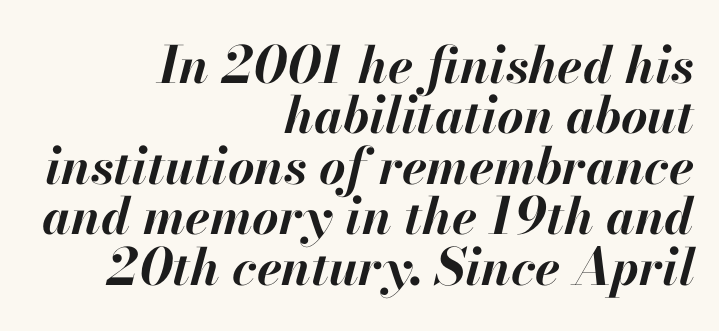
You could not count columns in this text — the font is proportionally spaced. The rendering uses a small line-height, squeezing the rows. Anything drawn beneath the words? Only blank space. The font's italic variant was chosen for this text. If you drew a ruler down the right edge, every line would touch it.
